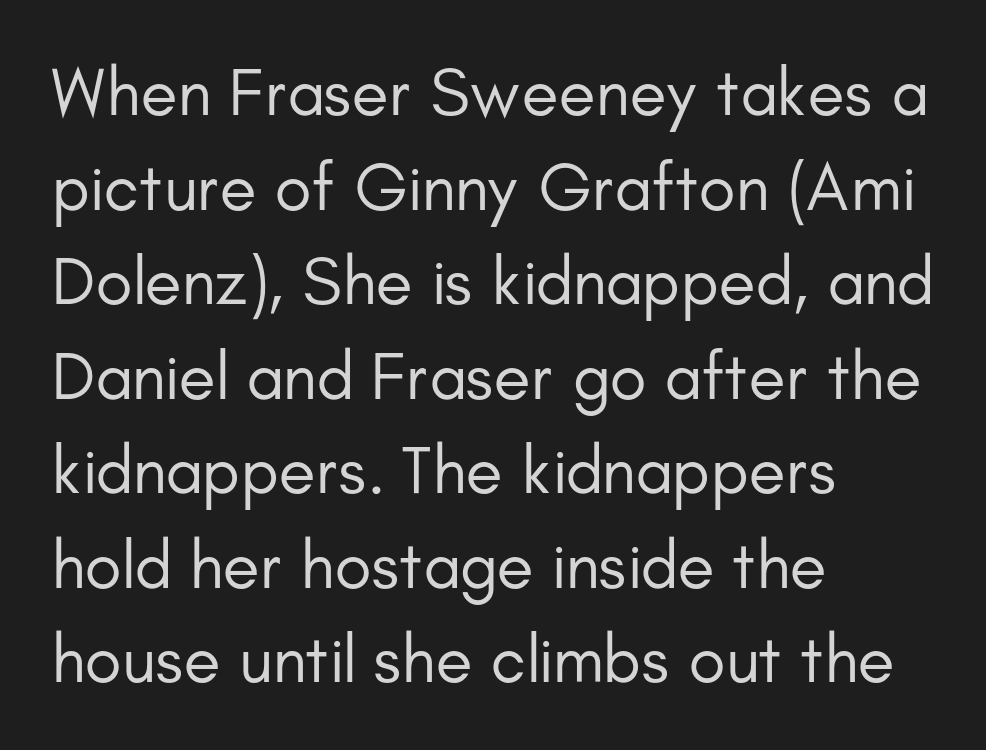
{"serif": "no", "italic": "no", "bold": "no", "weight": "regular", "width": "normal", "stroke_contrast": "low", "x_height": "small", "monospaced": "no", "underline": "no", "align": "left", "line_spacing": "normal", "line_spacing_ratio": 1.39, "letter_spacing": "normal", "letter_spacing_em": 0.0, "glyph_px": 68}
